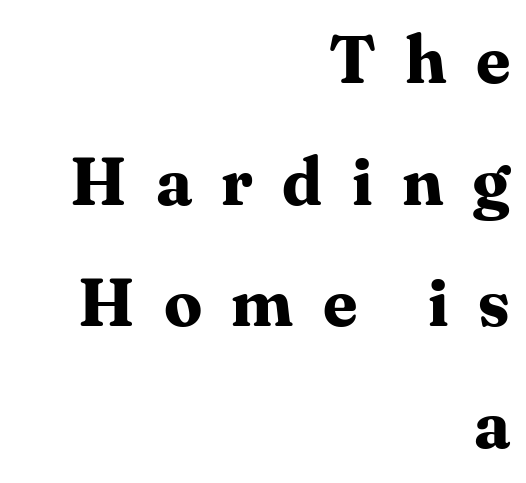
{"serif": "yes", "italic": "no", "bold": "yes", "weight": "bold", "width": "normal", "stroke_contrast": "medium", "x_height": "medium", "monospaced": "no", "underline": "no", "align": "right", "line_spacing_ratio": 1.79, "letter_spacing": "wide", "letter_spacing_em": 0.43, "glyph_px": 68}
